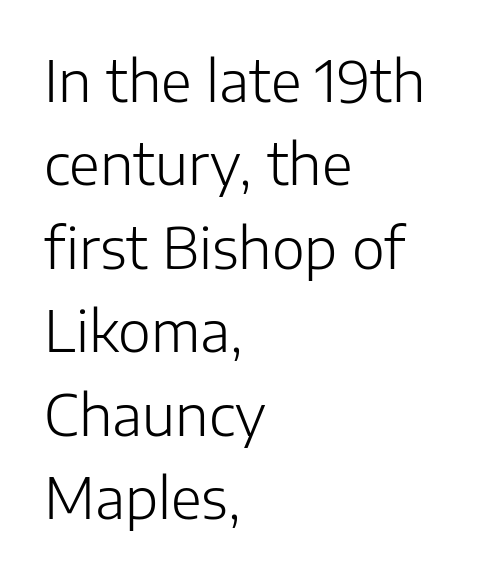
The horizontal fit of the characters is conventional and even. Decoration check: the copy has no underline. You could not count columns in this text — the font is proportionally spaced. Compared with a typical body face, this is equally light or lighter still. Does the copy run flush right? No — it runs flush left. Look at the bottom of the vertical strokes: they stop flat, with no serifs.
